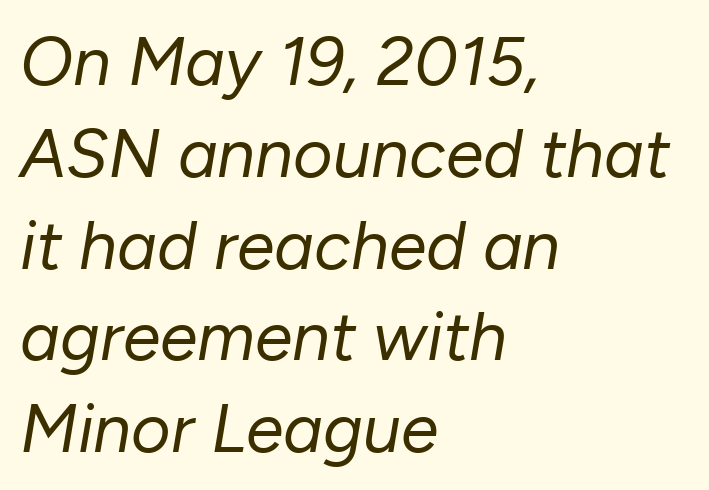
{"italic": "yes", "lean": "right", "slant_degrees": 10, "bold": "no", "weight": "regular", "width": "normal", "stroke_contrast": "low", "x_height": "medium", "monospaced": "no", "underline": "no", "align": "left", "line_spacing": "normal", "line_spacing_ratio": 1.35, "letter_spacing": "normal", "letter_spacing_em": 0.0, "glyph_px": 68}
